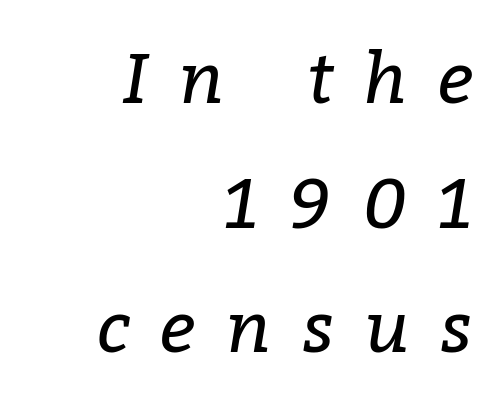
Q: Is the text bold? A: No.
Q: Is the text italic (slanted)? A: Yes, it leans right by about 9 degrees.
Q: Is the typeface a serif or a sans-serif typeface? A: Serif.
Q: Is the text underlined? A: No.
Q: How is the paragraph aligned? A: Right-aligned.
Q: Is the spacing between letters normal or unusually wide? A: Unusually wide.
Q: Width (condensed, normal, or wide)? A: Normal.
Q: Stroke contrast? A: Low.
Q: x-height? A: Medium.
Q: Monospaced? A: No.
